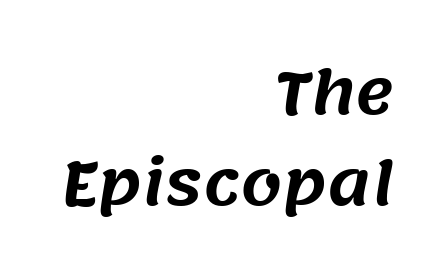
{"serif": "no", "width": "normal", "stroke_contrast": "medium", "x_height": "large", "monospaced": "no", "underline": "no", "align": "right", "line_spacing": "normal", "line_spacing_ratio": 1.54, "letter_spacing": "normal", "letter_spacing_em": 0.0, "glyph_px": 59}
